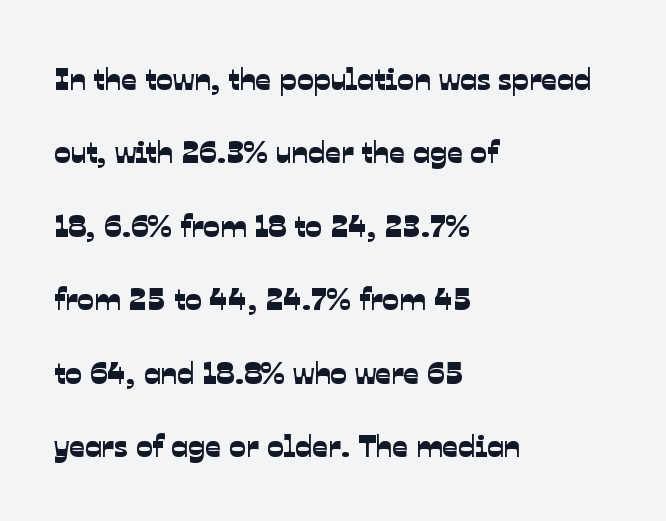
The image shows 31 px sans-serif type; set left-aligned, loose line spacing (2.37x), normal letter spacing, not underlined; low stroke contrast and a medium x-height.
